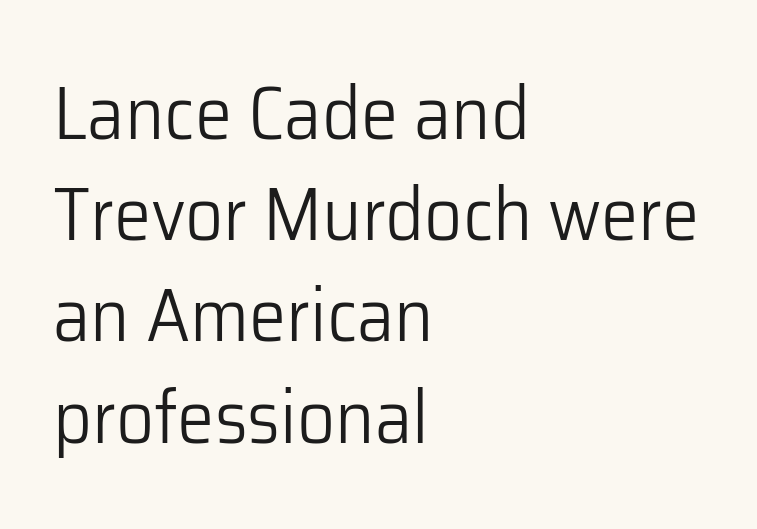
{"serif": "no", "italic": "no", "bold": "no", "weight": "light", "width": "normal", "stroke_contrast": "low", "x_height": "medium", "monospaced": "no", "underline": "no", "align": "left", "line_spacing": "normal", "line_spacing_ratio": 1.35, "letter_spacing": "normal", "letter_spacing_em": 0.0, "glyph_px": 75}
